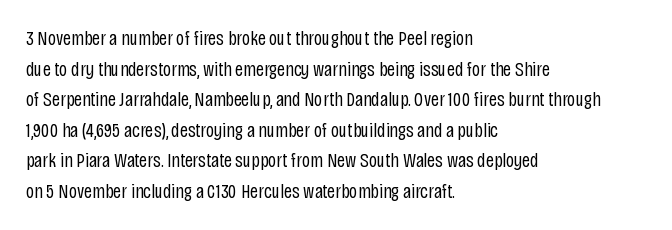
Q: Is the text bold? A: No.
Q: Is the text italic (slanted)? A: No, it is upright.
Q: Is the text underlined? A: No.
Q: How is the paragraph aligned? A: Left-aligned.
Q: Is the spacing between letters normal or unusually wide? A: Normal.
Q: Is the spacing between lines tight, normal or loose? A: Normal.
